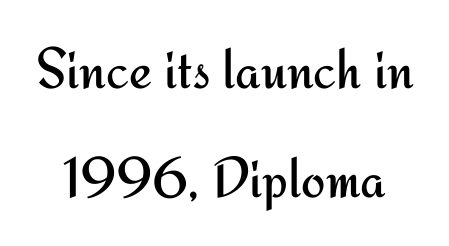
The image shows 58 px regular-weight sans-serif type, upright; set line spacing 1.88x, normal letter spacing, not underlined; medium stroke contrast and a small x-height.
